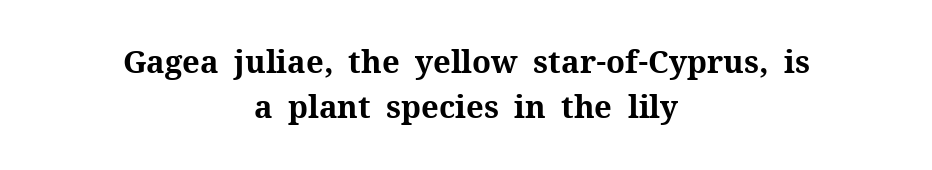
The image shows 31 px bold serif type, upright; set centered, normal line spacing (1.44x), normal letter spacing, not underlined; medium stroke contrast and a medium x-height.
